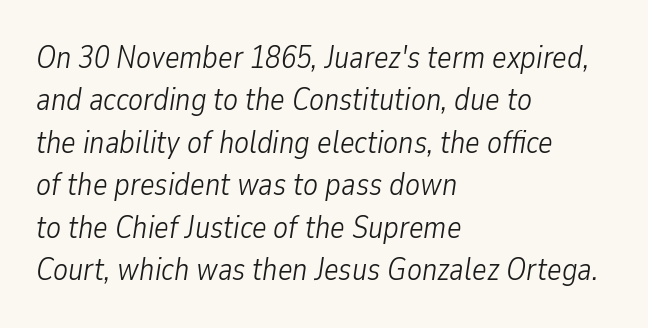
{"italic": "yes", "lean": "right", "slant_degrees": 9, "bold": "no", "weight": "light", "width": "condensed", "stroke_contrast": "low", "x_height": "medium", "monospaced": "no", "underline": "no", "align": "left", "line_spacing": "normal", "line_spacing_ratio": 1.37, "letter_spacing": "normal", "letter_spacing_em": 0.0, "glyph_px": 31}
